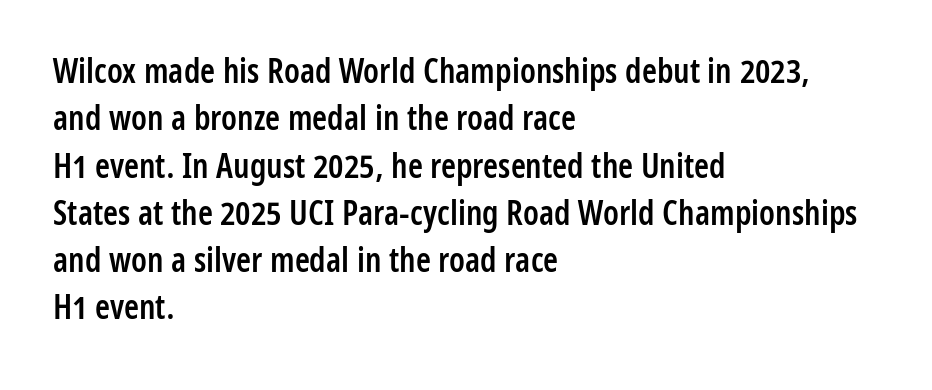
Q: Is the text bold? A: Semi-bold.
Q: Is the text italic (slanted)? A: No, it is upright.
Q: Is the typeface a serif or a sans-serif typeface? A: Sans-serif.
Q: Is the text underlined? A: No.
Q: How is the paragraph aligned? A: Left-aligned.
Q: Is the spacing between letters normal or unusually wide? A: Normal.
Q: Is the spacing between lines tight, normal or loose? A: Normal.
Q: Width (condensed, normal, or wide)? A: Condensed.
Q: Stroke contrast? A: Low.
Q: x-height? A: Medium.
Q: Monospaced? A: No.
